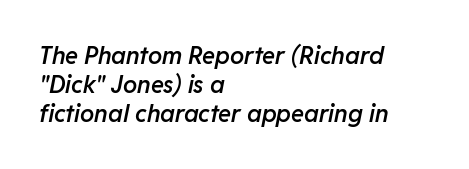
The image shows 24 px text type, italic (leaning right); set left-aligned, line spacing 1.21x, normal letter spacing, not underlined.
